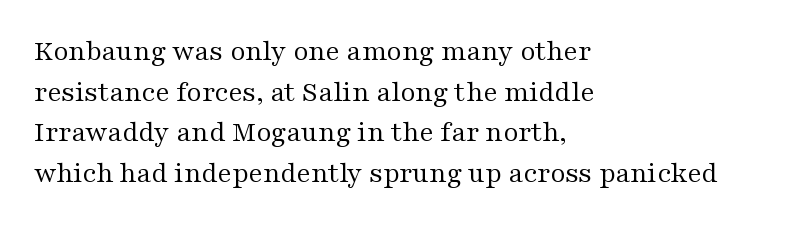
Summary of weight: not heavy and not bold. The foot of each line stays bare and open. Default kerning and tracking; the words read as compact shapes. Is this a fixed-width face? No — the glyphs have proportional, varying widths. Caption: multi-line text, flush left, ragged right.
